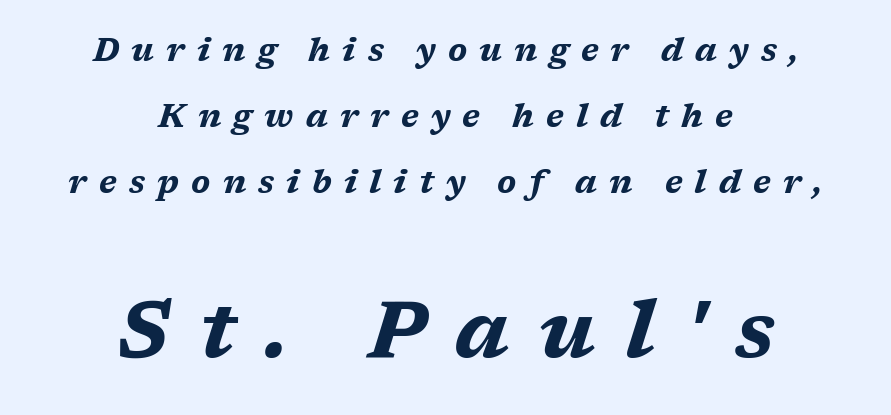
The image shows 79 px bold, wide type, italic (leaning right); set centered, loose line spacing (2.06x), unusually wide letter spacing (+0.38 em), not underlined; the second (bottom) block is 2.47x larger; medium stroke contrast and a medium x-height.
